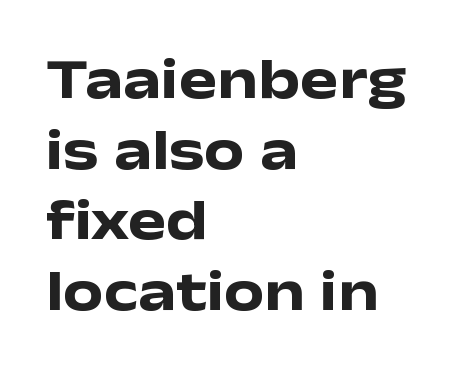
Do the characters align in a grid? No, the font is proportional. Tracking here is standard; glyphs follow each other at the usual distance. Decoration check: the copy has no underline. The typesetting leans heavy: a genuine bold. This sample is left-justified, so line endings fall wherever the words run out. Look at the bottom of the vertical strokes: they stop flat, with no serifs.
